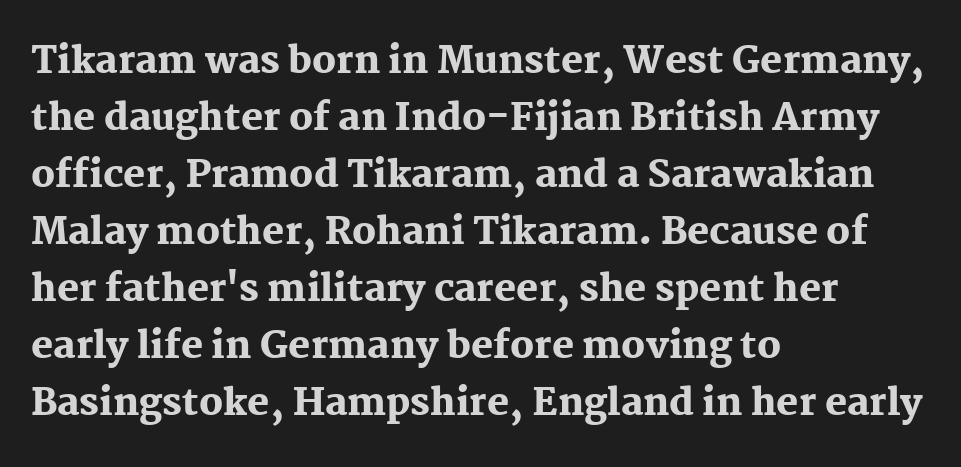
Notice how thick the strokes are: this is what a full bold looks like. Underlining? Definitely not there. Ascenders rise straight up at ninety degrees. Caption: multi-line text, flush left, ragged right.
